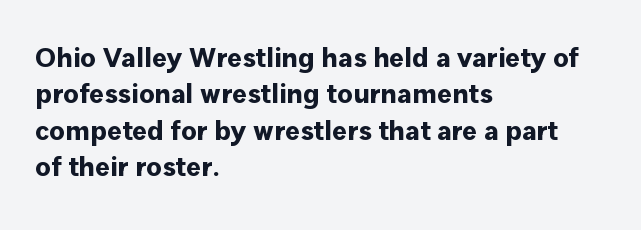
Q: Is the text bold? A: Yes.
Q: Is the text italic (slanted)? A: No, it is upright.
Q: Is the typeface a serif or a sans-serif typeface? A: Sans-serif.
Q: Is the text underlined? A: No.
Q: How is the paragraph aligned? A: Left-aligned.
Q: Is the spacing between letters normal or unusually wide? A: Normal.
Q: Is the spacing between lines tight, normal or loose? A: Normal.
Q: Width (condensed, normal, or wide)? A: Normal.
Q: Stroke contrast? A: Low.
Q: x-height? A: Medium.
Q: Monospaced? A: No.
